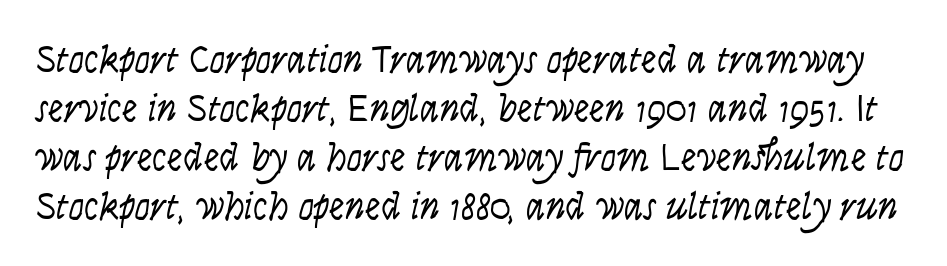
A typesetter would call this proportional, since set widths differ per character. Short note: letters normally spaced. Each row of text sits above clean, open space. Each stroke keeps to a modest, everyday thickness or less.
